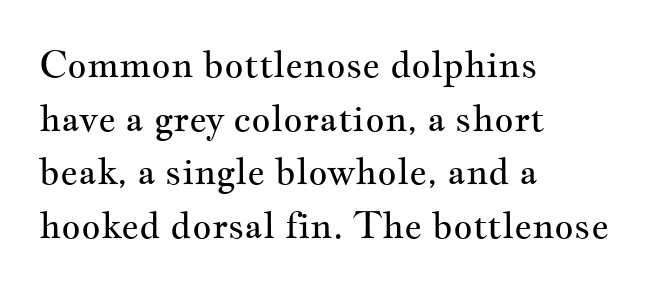
{"serif": "yes", "italic": "no", "bold": "no", "weight": "regular", "width": "wide", "stroke_contrast": "medium", "x_height": "small", "monospaced": "no", "underline": "no", "align": "left", "line_spacing": "normal", "line_spacing_ratio": 1.45, "letter_spacing": "normal", "letter_spacing_em": 0.0, "glyph_px": 37}
